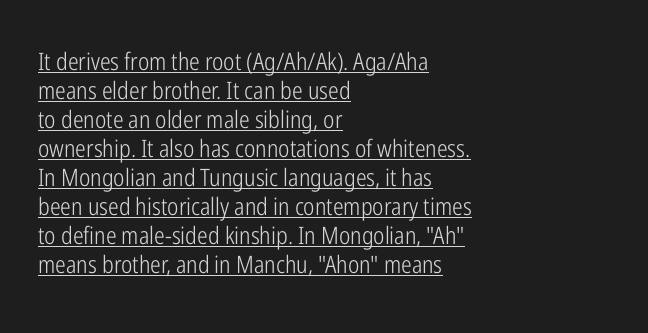
The typeface has the unassuming heft of standard copy or less. A student would call this left alignment; a typographer would say flush left, rag right. The typography opts for an upright posture over an oblique one. The letterforms sit shoulder to shoulder at normal distance. Underlining? Definitely there.
